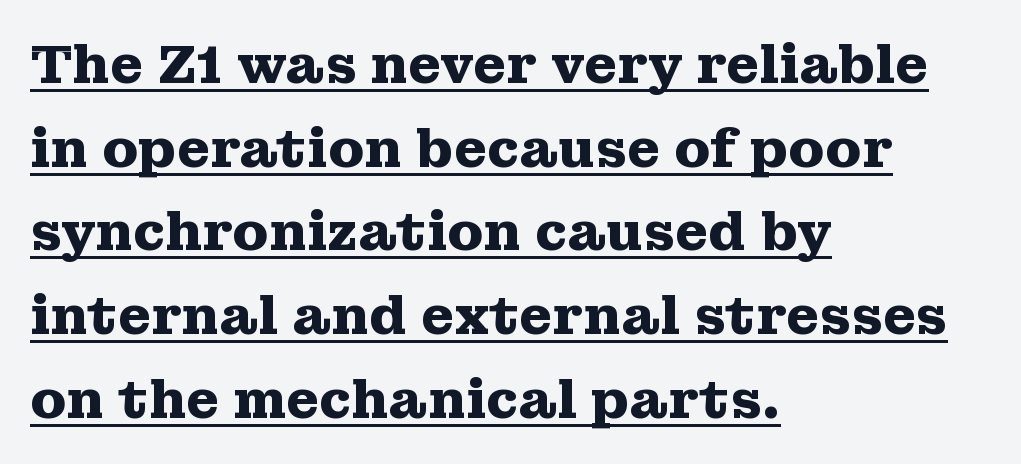
{"serif": "yes", "italic": "no", "bold": "yes", "weight": "heavy", "width": "wide", "stroke_contrast": "medium", "x_height": "medium", "monospaced": "no", "underline": "yes", "align": "left", "line_spacing": "normal", "line_spacing_ratio": 1.58, "letter_spacing": "normal", "letter_spacing_em": 0.0, "glyph_px": 53}
